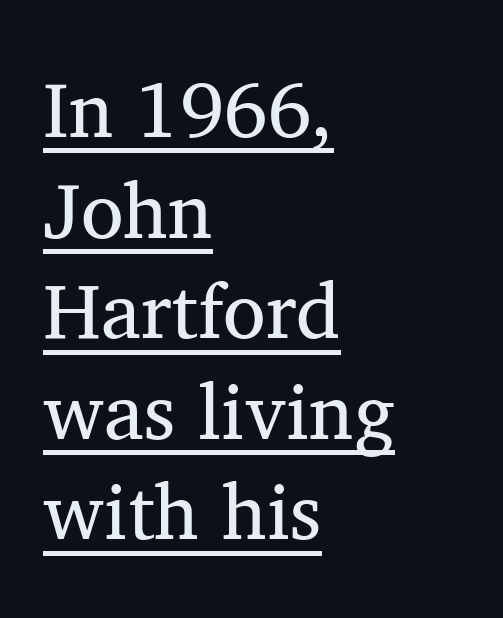
The image shows 78 px regular-weight serif type, upright; set left-aligned, normal line spacing (1.29x), normal letter spacing, underlined; medium stroke contrast and a medium x-height.
